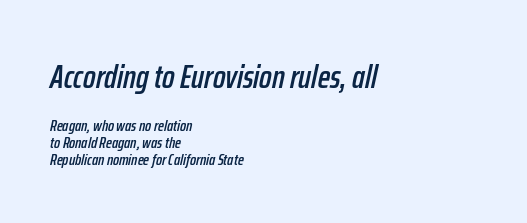
{"italic": "yes", "lean": "right", "slant_degrees": 12, "width": "condensed", "stroke_contrast": "low", "x_height": "medium", "monospaced": "no", "underline": "no", "align": "left", "line_spacing": "tight", "line_spacing_ratio": 1.07, "letter_spacing": "normal", "letter_spacing_em": 0.0, "larger_block": "first", "size_ratio": 2.06, "glyph_px": 33}
